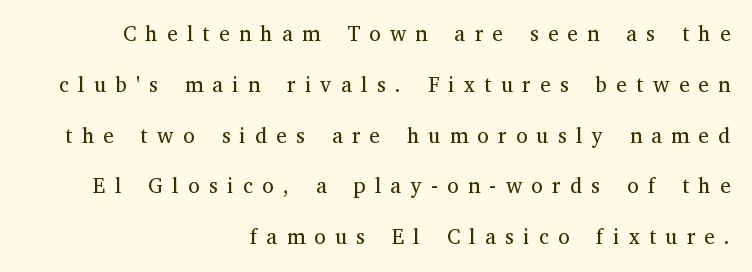
Q: Is the text bold? A: No.
Q: Is the text italic (slanted)? A: No, it is upright.
Q: Is the text underlined? A: No.
Q: How is the paragraph aligned? A: Right-aligned.
Q: Is the spacing between letters normal or unusually wide? A: Unusually wide.
Q: Is the spacing between lines tight, normal or loose? A: Loose.
